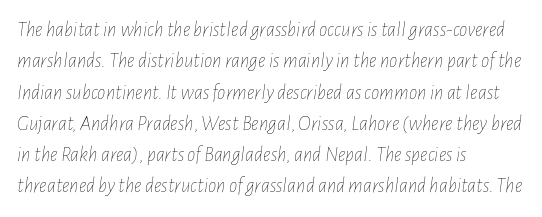
Q: Is the text bold? A: No.
Q: Is the text italic (slanted)? A: Yes, it leans right by about 7 degrees.
Q: Is the text underlined? A: No.
Q: How is the paragraph aligned? A: Left-aligned.
Q: Is the spacing between letters normal or unusually wide? A: Normal.
Q: Is the spacing between lines tight, normal or loose? A: Normal.
